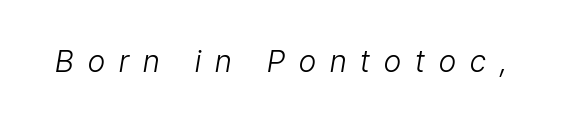
The image shows 30 px light, condensed type, italic (leaning right); set unusually wide letter spacing (+0.47 em), not underlined; low stroke contrast and a medium x-height.
